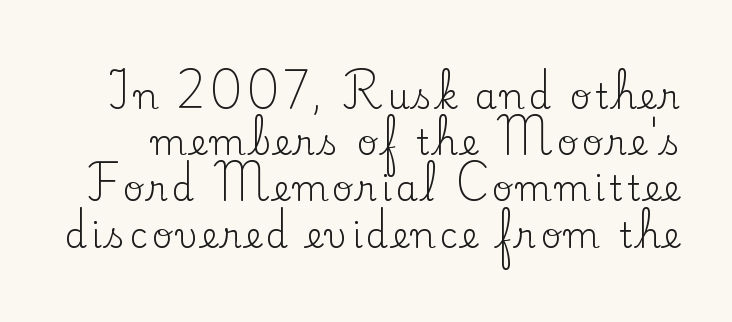
The image shows 35 px regular-weight type, upright; set normal line spacing (1.32x), not underlined; low stroke contrast and a small x-height.
